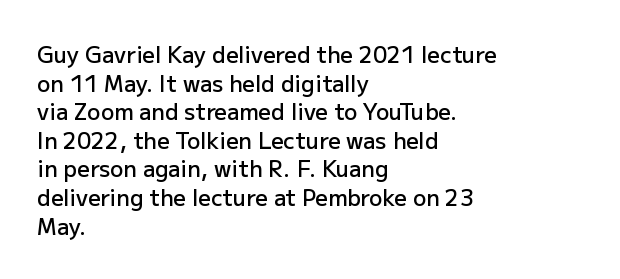
The image shows 22 px text type, upright; set left-aligned, normal line spacing (1.3x), normal letter spacing, not underlined.
